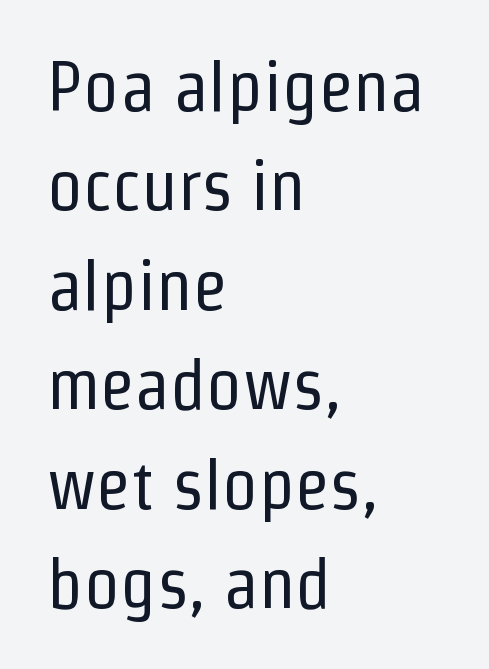
Q: Is the text bold? A: No.
Q: Is the text italic (slanted)? A: No, it is upright.
Q: Is the typeface a serif or a sans-serif typeface? A: Sans-serif.
Q: Is the text underlined? A: No.
Q: How is the paragraph aligned? A: Left-aligned.
Q: Is the spacing between letters normal or unusually wide? A: Normal.
Q: Is the spacing between lines tight, normal or loose? A: Normal.
Q: Width (condensed, normal, or wide)? A: Condensed.
Q: Stroke contrast? A: Low.
Q: x-height? A: Medium.
Q: Monospaced? A: No.
